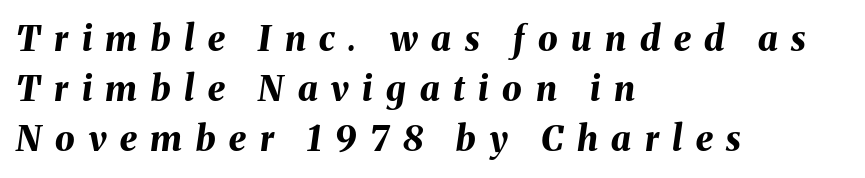
{"italic": "yes", "lean": "right", "slant_degrees": 8, "bold": "yes", "weight": "bold", "width": "normal", "stroke_contrast": "medium", "x_height": "medium", "monospaced": "no", "underline": "no", "align": "left", "line_spacing": "normal", "line_spacing_ratio": 1.43, "letter_spacing": "wide", "letter_spacing_em": 0.39, "glyph_px": 35}
